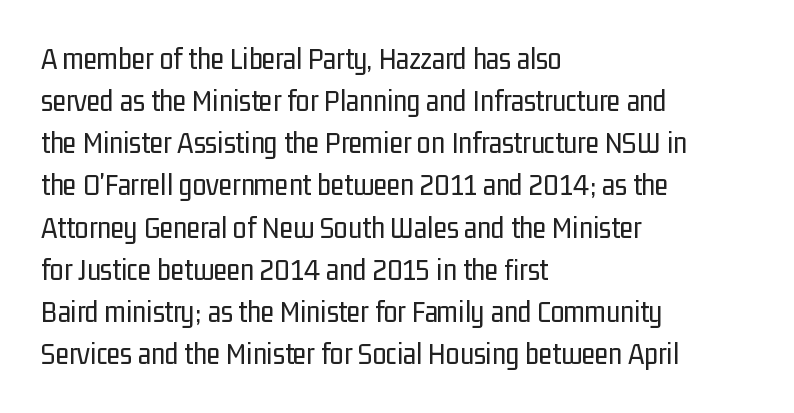
{"serif": "no", "italic": "no", "bold": "no", "weight": "regular", "width": "condensed", "stroke_contrast": "low", "x_height": "medium", "monospaced": "no", "underline": "no", "align": "left", "line_spacing": "normal", "line_spacing_ratio": 1.36, "letter_spacing": "normal", "letter_spacing_em": 0.0, "glyph_px": 31}
